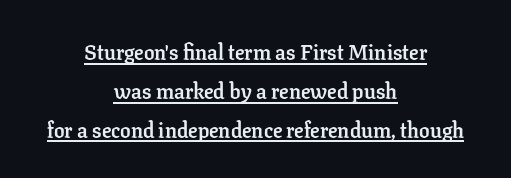
The lettering holds an erect, upright posture throughout. One-word summary of the alignment: center. Is there an underline? Yes — a line sits under the letters. Strokes here are thick enough to call this a true bold.
